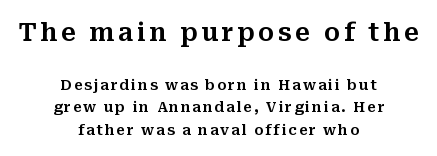
Reading down the block, each line starts at a different indent, mirrored at its end. The vertical gap from one line to the next is medium. Typesetter's note — upper block bumped up in size, lower block left smaller. This rendering features lettering with no underline.
